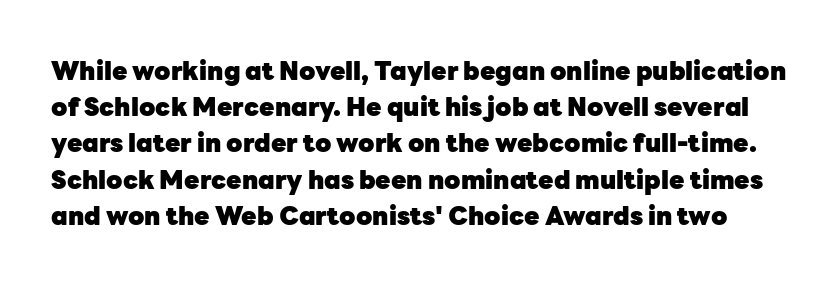
The image shows 25 px bold type, upright; set normal line spacing (1.45x), normal letter spacing, not underlined.
